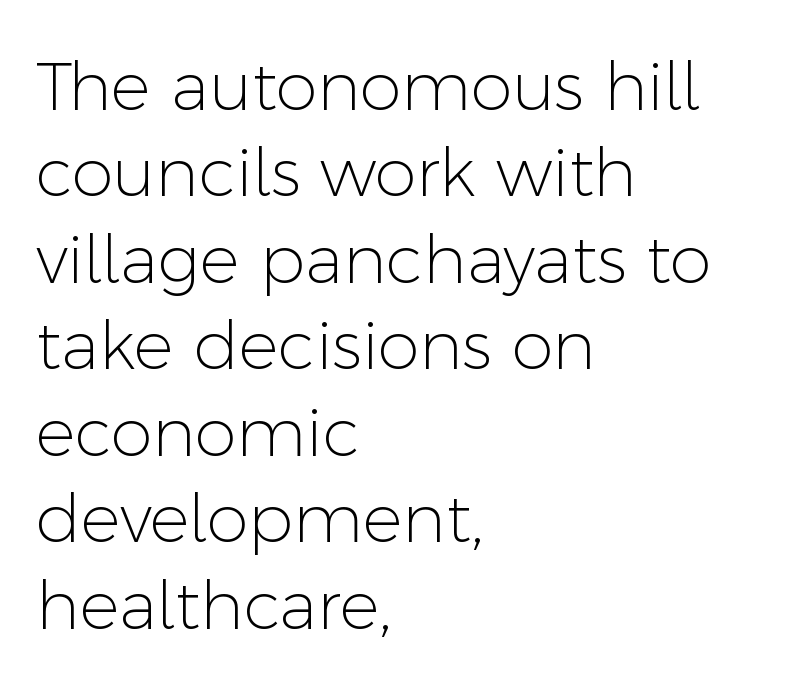
{"serif": "no", "italic": "no", "bold": "no", "weight": "light", "width": "normal", "stroke_contrast": "low", "x_height": "medium", "monospaced": "no", "underline": "no", "align": "left", "line_spacing": "normal", "line_spacing_ratio": 1.29, "letter_spacing": "normal", "letter_spacing_em": 0.0, "glyph_px": 67}
